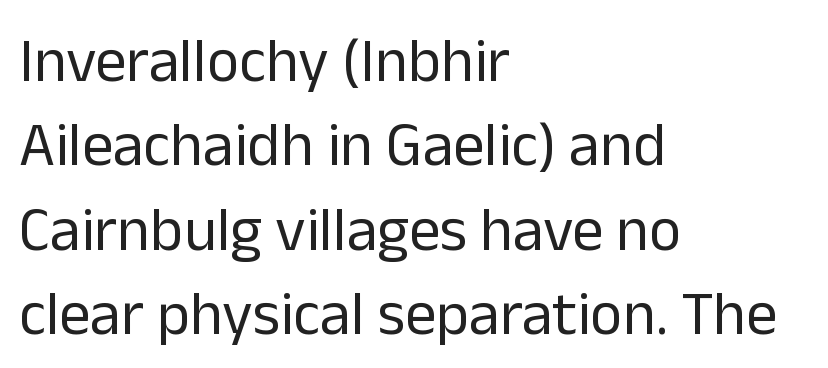
Q: Is the text bold? A: No.
Q: Is the text italic (slanted)? A: No, it is upright.
Q: Is the typeface a serif or a sans-serif typeface? A: Sans-serif.
Q: Is the text underlined? A: No.
Q: How is the paragraph aligned? A: Left-aligned.
Q: Is the spacing between letters normal or unusually wide? A: Normal.
Q: Is the spacing between lines tight, normal or loose? A: Normal.
Q: Width (condensed, normal, or wide)? A: Normal.
Q: Stroke contrast? A: Low.
Q: x-height? A: Medium.
Q: Monospaced? A: No.
